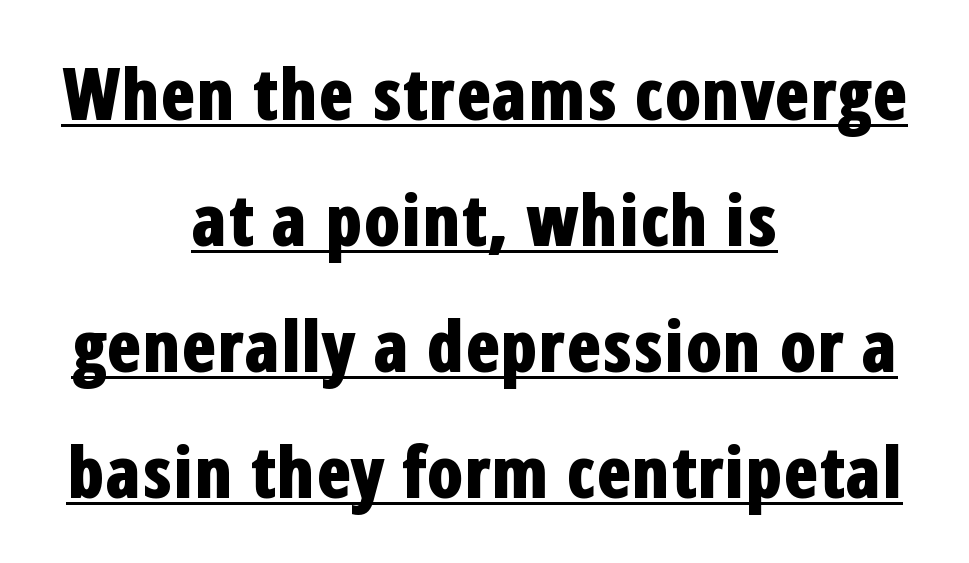
Standard letterfit; no display-style spreading of the glyphs. The rendering uses natural spacing where letterforms have individual widths. Designer's note — italics off, roman on. Regarding serifs, this sample does without them. Each line is balanced around a shared central axis. A continuous stroke trails under the words, as in a hyperlink.
